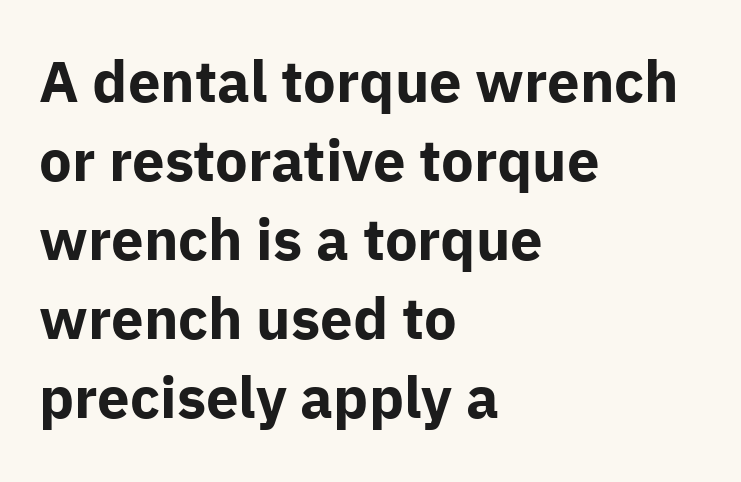
Q: Is the text bold? A: Yes.
Q: Is the text italic (slanted)? A: No, it is upright.
Q: Is the typeface a serif or a sans-serif typeface? A: Sans-serif.
Q: Is the text underlined? A: No.
Q: How is the paragraph aligned? A: Left-aligned.
Q: Is the spacing between letters normal or unusually wide? A: Normal.
Q: Is the spacing between lines tight, normal or loose? A: Normal.
Q: Width (condensed, normal, or wide)? A: Normal.
Q: Stroke contrast? A: Low.
Q: x-height? A: Medium.
Q: Monospaced? A: No.
